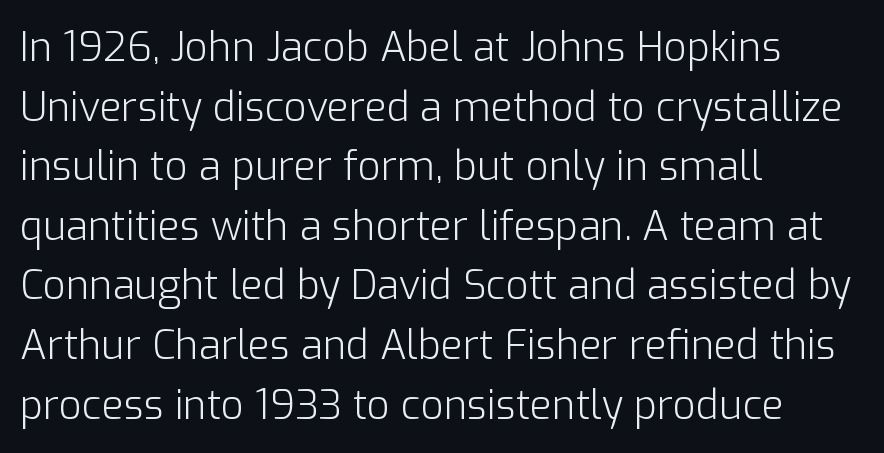
{"serif": "no", "italic": "no", "bold": "no", "weight": "light", "width": "normal", "stroke_contrast": "low", "x_height": "medium", "monospaced": "no", "underline": "no", "align": "left", "line_spacing": "normal", "line_spacing_ratio": 1.49, "letter_spacing": "normal", "letter_spacing_em": 0.0, "glyph_px": 40}
